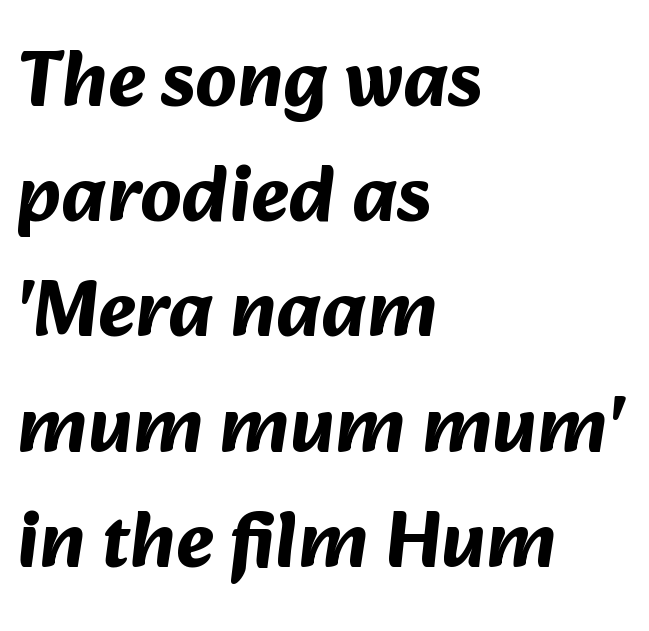
{"serif": "no", "bold": "yes", "weight": "bold", "width": "normal", "stroke_contrast": "medium", "x_height": "medium", "monospaced": "no", "underline": "no", "align": "left", "line_spacing": "normal", "line_spacing_ratio": 1.44, "letter_spacing": "normal", "letter_spacing_em": 0.0, "glyph_px": 80}
